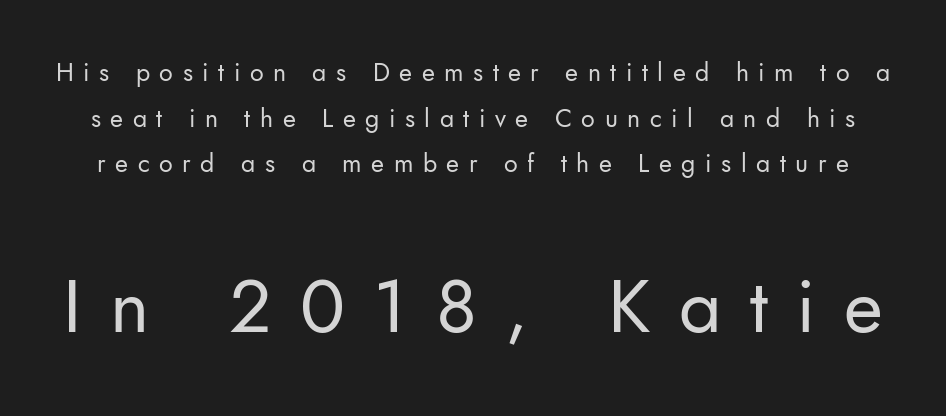
Q: Is the text bold? A: No.
Q: Is the text italic (slanted)? A: No, it is upright.
Q: Is the typeface a serif or a sans-serif typeface? A: Sans-serif.
Q: Is the text underlined? A: No.
Q: Is the spacing between letters normal or unusually wide? A: Unusually wide.
Q: Which block of text is set in a larger size, the first (top) or the second (bottom)? A: The second (bottom) one.
Q: Width (condensed, normal, or wide)? A: Normal.
Q: Stroke contrast? A: Low.
Q: x-height? A: Small.
Q: Monospaced? A: No.
